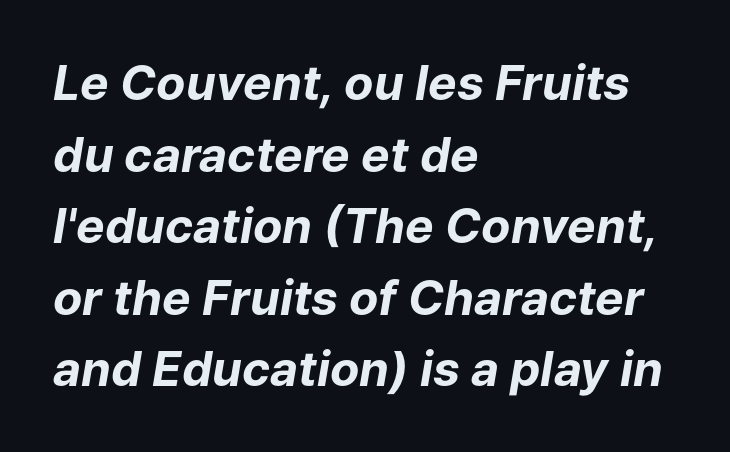
{"italic": "yes", "lean": "right", "slant_degrees": 9, "bold": "yes", "weight": "bold", "width": "normal", "stroke_contrast": "low", "x_height": "medium", "monospaced": "no", "underline": "no", "align": "left", "line_spacing": "normal", "line_spacing_ratio": 1.49, "letter_spacing": "normal", "letter_spacing_em": 0.0, "glyph_px": 48}
